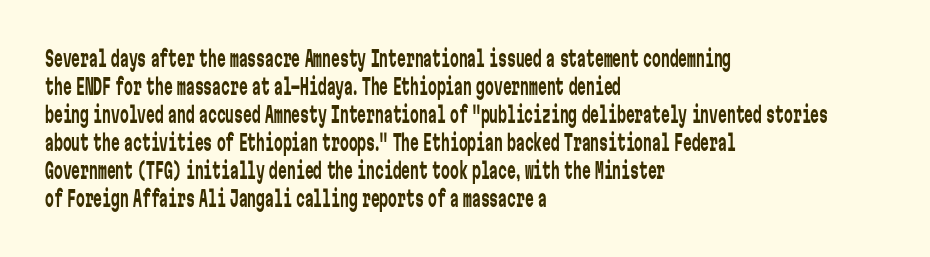
Q: Is the text bold? A: No.
Q: Is the text italic (slanted)? A: No, it is upright.
Q: Is the text underlined? A: No.
Q: How is the paragraph aligned? A: Left-aligned.
Q: Is the spacing between letters normal or unusually wide? A: Normal.
Q: Is the spacing between lines tight, normal or loose? A: Normal.
